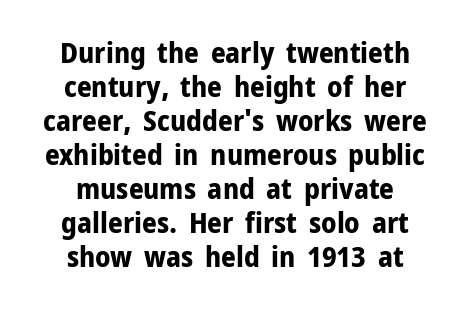
The image shows 29 px bold sans-serif type, upright; set centered, line spacing 1.17x, normal letter spacing, not underlined; low stroke contrast and a medium x-height.
